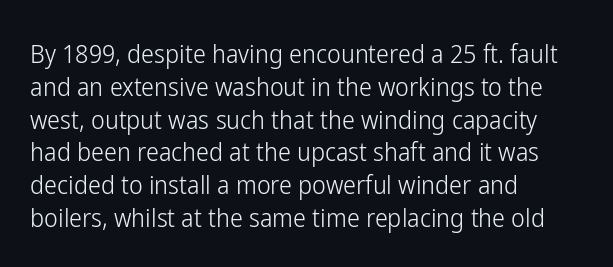
The image shows 26 px text type, upright; set left-aligned, normal line spacing (1.26x), normal letter spacing, not underlined.
